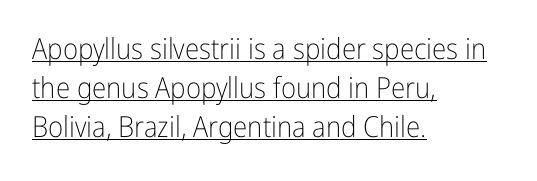
{"serif": "no", "italic": "no", "bold": "no", "weight": "light", "width": "condensed", "stroke_contrast": "low", "x_height": "medium", "monospaced": "no", "underline": "yes", "align": "left", "line_spacing": "normal", "line_spacing_ratio": 1.34, "letter_spacing": "normal", "letter_spacing_em": 0.0, "glyph_px": 29}
